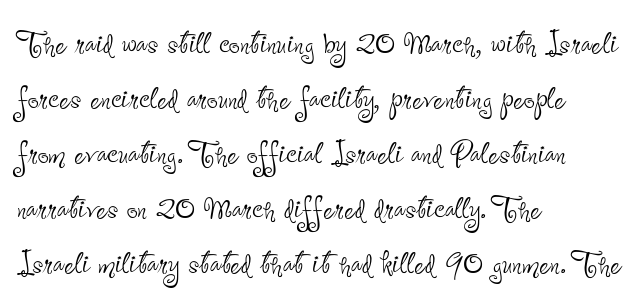
Q: Is the text bold? A: No.
Q: Is the text italic (slanted)? A: Yes.
Q: Is the typeface a serif or a sans-serif typeface? A: Sans-serif.
Q: Is the text underlined? A: No.
Q: How is the paragraph aligned? A: Left-aligned.
Q: Is the spacing between letters normal or unusually wide? A: Normal.
Q: Is the spacing between lines tight, normal or loose? A: Normal.
Q: Width (condensed, normal, or wide)? A: Condensed.
Q: Stroke contrast? A: Low.
Q: x-height? A: Small.
Q: Monospaced? A: No.
